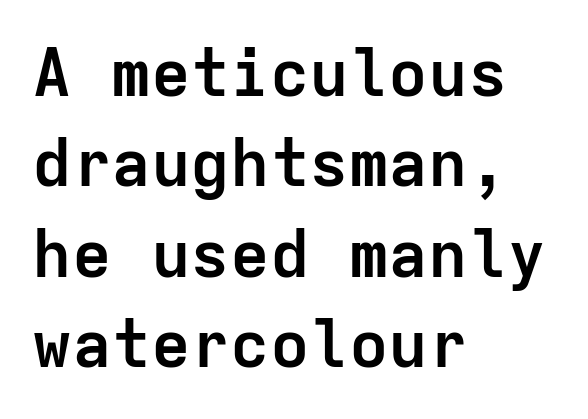
Tall strokes in this sample are plumb rather than angled. Horizontally, the lines are justified to the leading edge only. Underlining? Definitely not there. Is this a fixed-width face? Yes — each glyph sits in an identical cell. The characters display no serif detailing; their extremities are plain.
